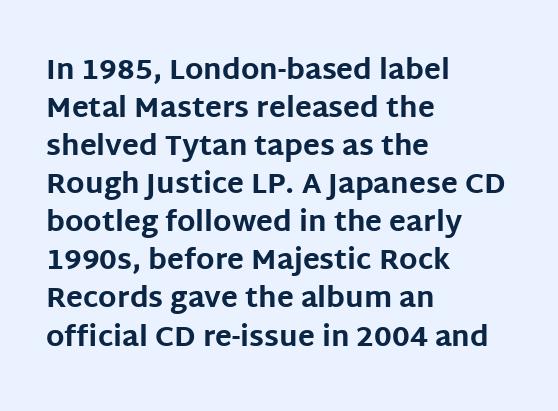
Q: Is the text bold? A: Yes.
Q: Is the text italic (slanted)? A: No, it is upright.
Q: Is the typeface a serif or a sans-serif typeface? A: Sans-serif.
Q: Is the text underlined? A: No.
Q: How is the paragraph aligned? A: Left-aligned.
Q: Is the spacing between letters normal or unusually wide? A: Normal.
Q: Is the spacing between lines tight, normal or loose? A: Normal.
Q: Width (condensed, normal, or wide)? A: Normal.
Q: Stroke contrast? A: Low.
Q: x-height? A: Large.
Q: Monospaced? A: No.
